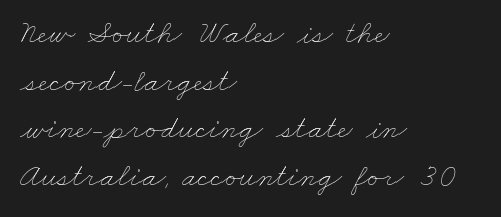
The image shows 33 px thin, wide type; set left-aligned, normal line spacing (1.44x), normal letter spacing, not underlined; low stroke contrast and a small x-height.
